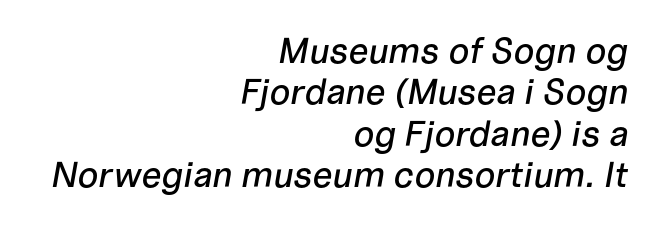
The image shows 36 px text type, italic (leaning right); set right-aligned, tight line spacing (1.15x), normal letter spacing, not underlined; low stroke contrast and a medium x-height.
